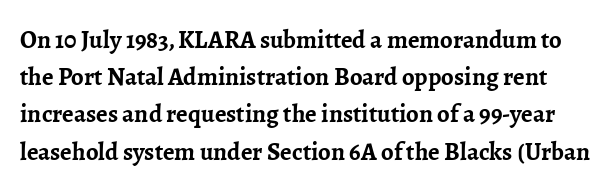
{"italic": "no", "bold": "yes", "underline": "no", "line_spacing": "normal", "line_spacing_ratio": 1.49, "letter_spacing": "normal", "letter_spacing_em": 0.0, "glyph_px": 25}
